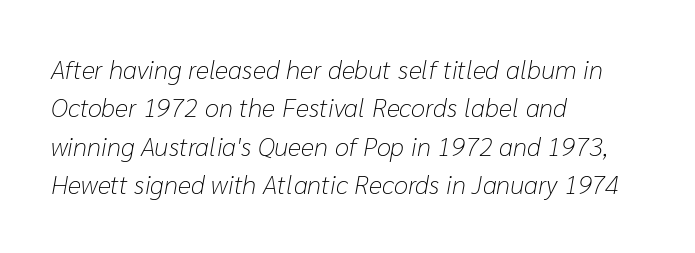
The baseline area is clear. The letters look calm and open, with moderate or lighter stems. These lines stack with their left ends in a neat column. Italic: yes, the glyphs are oblique. In terms of leading, this rendering sits right in the middle. The letterforms sit shoulder to shoulder at normal distance.
